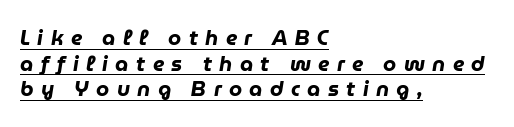
{"italic": "yes", "lean": "right", "slant_degrees": 9, "bold": "yes", "underline": "yes", "align": "left", "line_spacing_ratio": 1.22, "letter_spacing": "wide", "letter_spacing_em": 0.35, "glyph_px": 21}
